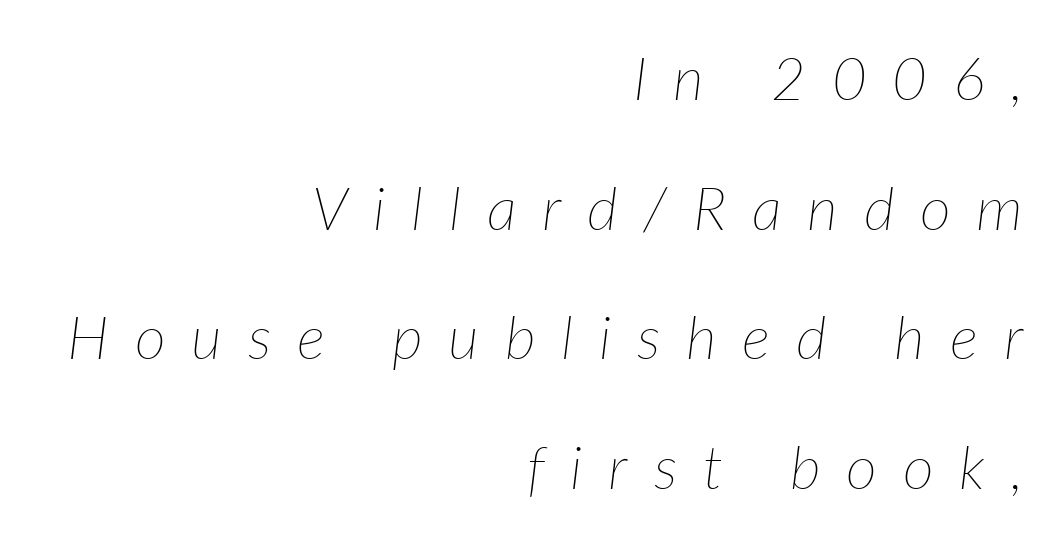
Tall strokes in this sample are angled rather than plumb. Each line ends at the same right margin while the left side varies. Each row of text sits above clean, open space. Is this a heavy cut? Hardly; it is regular or lighter. Is the letter spacing exaggerated? Yes — the characters are pushed far apart.
